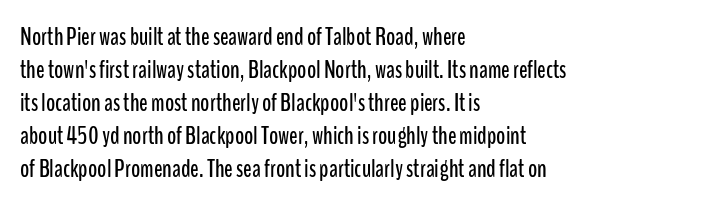
Every row of glyphs begins at an identical x-position on the left. Words appear dense and cohesive because spacing is normal. Unlike italic type, these characters show no tilt at all. Vertical spacing — default. Check under the words: just untouched page.
